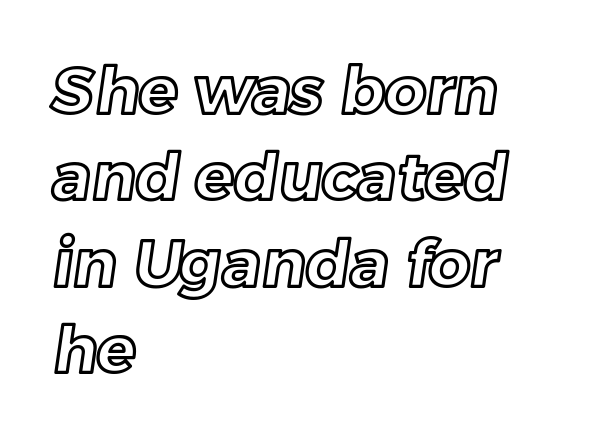
The gap between lines stays unmarked. Every row of glyphs begins at an identical x-position on the left. Quick note: interline space is typical. Each letter keeps its own natural width here, so spacing adapts to shape. There is no visible air inserted between adjacent glyphs.
